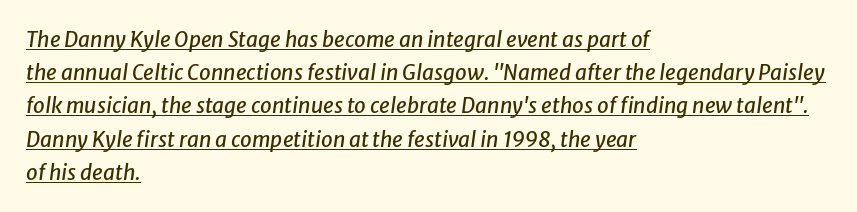
In CSS terms this would be text-align: left. Is the type slanted? Yes — the strokes lean at a clear angle. Leading: standard. What stands out about the letter spacing? Nothing — it is the standard amount.
